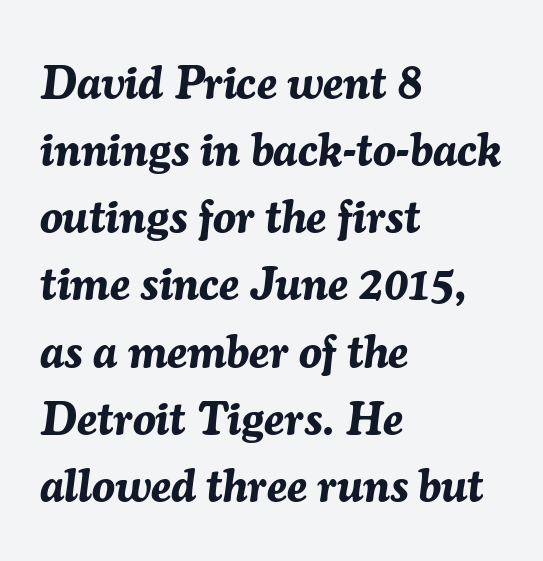
{"italic": "yes", "lean": "right", "slant_degrees": 7, "bold": "yes", "weight": "bold", "width": "normal", "stroke_contrast": "medium", "x_height": "medium", "monospaced": "no", "underline": "no", "align": "left", "line_spacing": "normal", "line_spacing_ratio": 1.46, "letter_spacing": "normal", "letter_spacing_em": 0.0, "glyph_px": 46}
